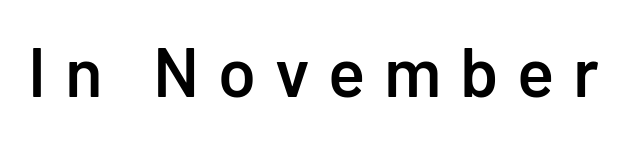
{"serif": "no", "italic": "no", "bold": "semi", "weight": "semibold", "width": "normal", "stroke_contrast": "low", "x_height": "medium", "monospaced": "no", "underline": "no", "letter_spacing": "wide", "letter_spacing_em": 0.27, "glyph_px": 69}
